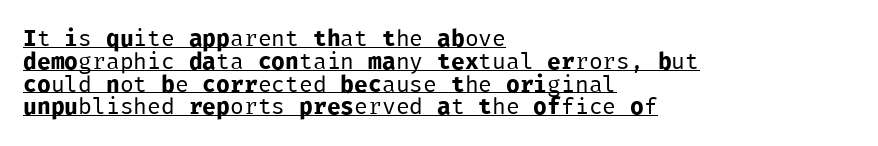
Nobody touched the tracking dial on this one. In designer terms, the underline attribute is active on this setting. The leading is snug, giving the passage a crowded texture. This reads as an unemphasized weight, regular at the heaviest. You can tell it's not italic because the verticals are truly vertical.
